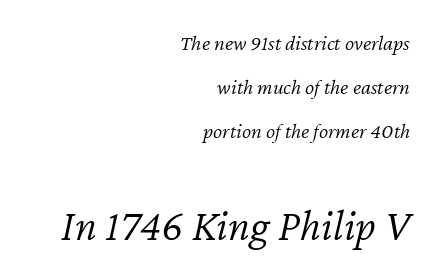
{"italic": "yes", "lean": "right", "slant_degrees": 12, "bold": "no", "weight": "light", "width": "normal", "stroke_contrast": "low", "x_height": "medium", "monospaced": "no", "underline": "no", "align": "right", "line_spacing": "loose", "line_spacing_ratio": 2.01, "letter_spacing": "normal", "letter_spacing_em": 0.0, "larger_block": "second", "size_ratio": 2.05, "glyph_px": 45}
